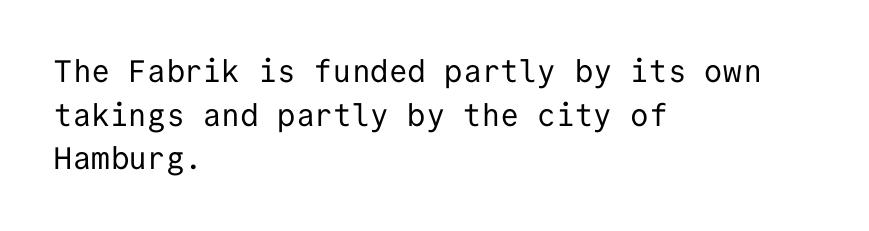
The image shows 31 px regular-weight sans-serif type, upright, monospaced; set left-aligned, normal line spacing (1.41x), normal letter spacing, not underlined; low stroke contrast and a medium x-height.
